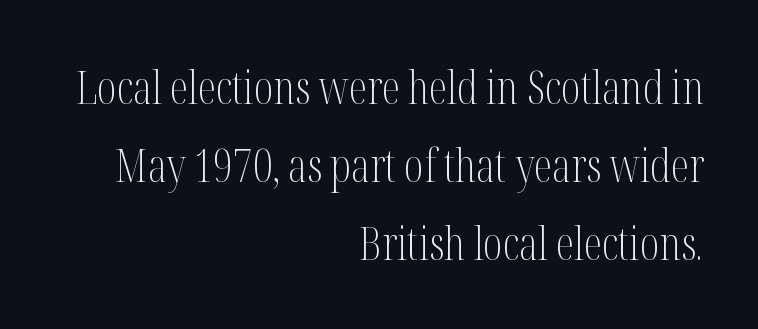
Q: Is the text bold? A: No.
Q: Is the text italic (slanted)? A: No, it is upright.
Q: Is the typeface a serif or a sans-serif typeface? A: Serif.
Q: Is the text underlined? A: No.
Q: How is the paragraph aligned? A: Right-aligned.
Q: Is the spacing between letters normal or unusually wide? A: Normal.
Q: Is the spacing between lines tight, normal or loose? A: Normal.
Q: Width (condensed, normal, or wide)? A: Condensed.
Q: Stroke contrast? A: Medium.
Q: x-height? A: Medium.
Q: Monospaced? A: No.
